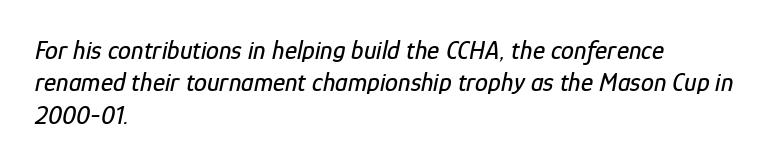
{"italic": "yes", "lean": "right", "slant_degrees": 12, "underline": "no", "align": "left", "line_spacing": "normal", "line_spacing_ratio": 1.25, "letter_spacing": "normal", "letter_spacing_em": 0.0, "glyph_px": 26}
